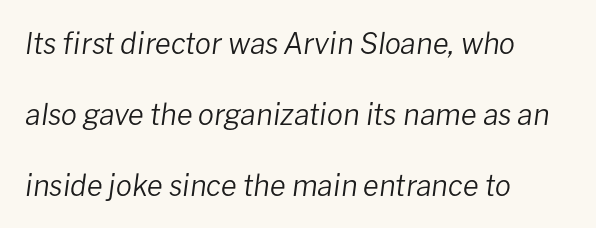
Q: Is the text bold? A: No.
Q: Is the text italic (slanted)? A: Yes, it leans right by about 8 degrees.
Q: Is the text underlined? A: No.
Q: How is the paragraph aligned? A: Left-aligned.
Q: Is the spacing between letters normal or unusually wide? A: Normal.
Q: Is the spacing between lines tight, normal or loose? A: Loose.
Q: Width (condensed, normal, or wide)? A: Normal.
Q: Stroke contrast? A: Low.
Q: x-height? A: Medium.
Q: Monospaced? A: No.
